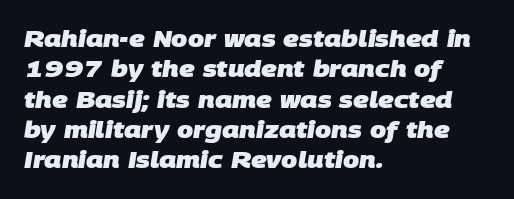
The image shows 23 px bold type; set left-aligned, normal line spacing (1.32x), normal letter spacing, not underlined.
